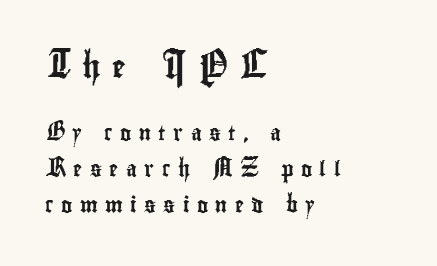
The image shows 23 px text type, upright; set left-aligned, loose line spacing (2.38x), unusually wide letter spacing (+0.5 em), not underlined; the first (top) block is 1.53x larger.
